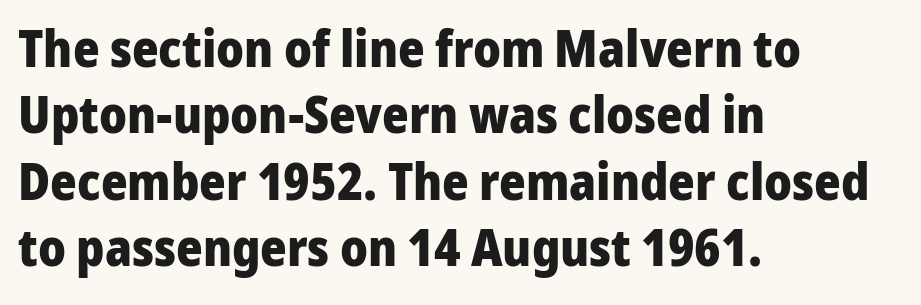
The tracking reads as untouched default to a designer's eye. Normally led — the rows are evenly, conventionally spaced. Examine the stroke ends and you'll find no serifs. As a designer I'd log this as weight 700, bold. Check the space under the baseline: it is left empty.
